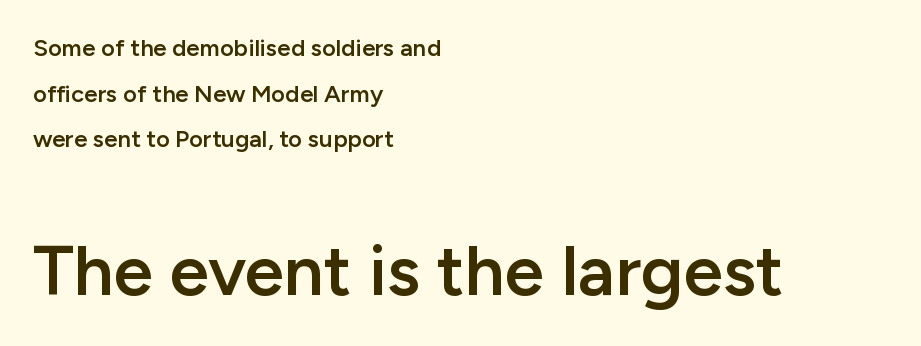
Words float on clear page, feet unadorned. Does the copy run flush right? No — it runs flush left. Look at the bottom of the vertical strokes: they stop flat, with no serifs. Varying glyph widths throughout — classic text-font behaviour. The passage shown stacks its lines with a broad gap. Italic: no, the glyphs are upright roman.
